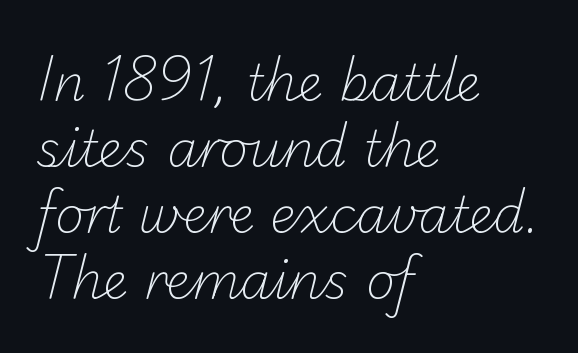
{"serif": "no", "bold": "no", "weight": "light", "width": "normal", "stroke_contrast": "low", "x_height": "small", "monospaced": "no", "underline": "no", "align": "left", "line_spacing": "normal", "line_spacing_ratio": 1.32, "letter_spacing": "normal", "letter_spacing_em": 0.0, "glyph_px": 50}
